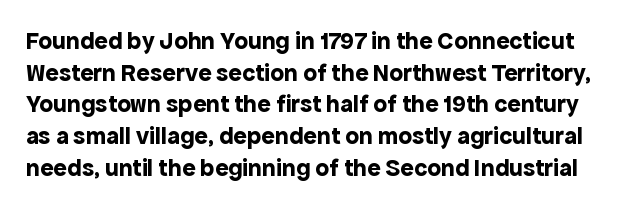
The image shows 25 px bold type, upright; set normal line spacing (1.27x), normal letter spacing, not underlined.
